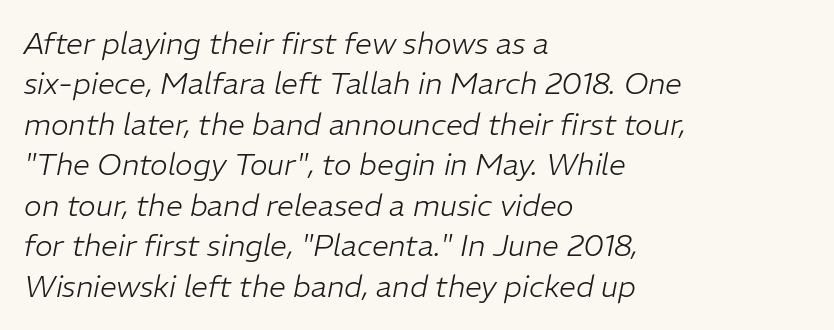
Evenly set lines give the paragraph a standard silhouette. Is this a fixed-width face? No — the glyphs have proportional, varying widths. Style check: oblique. Bare-footed words on every line. Short and long lines alike share a common starting point at left. No extra tracking has been applied to these lines.
